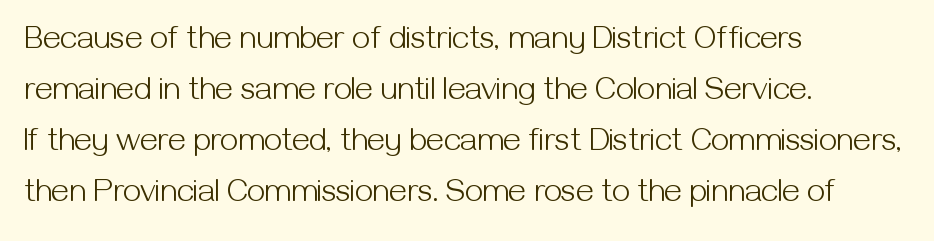
{"serif": "no", "italic": "no", "bold": "no", "weight": "light", "width": "normal", "stroke_contrast": "medium", "x_height": "medium", "monospaced": "no", "underline": "no", "align": "left", "line_spacing": "normal", "line_spacing_ratio": 1.59, "letter_spacing": "normal", "letter_spacing_em": 0.0, "glyph_px": 32}
